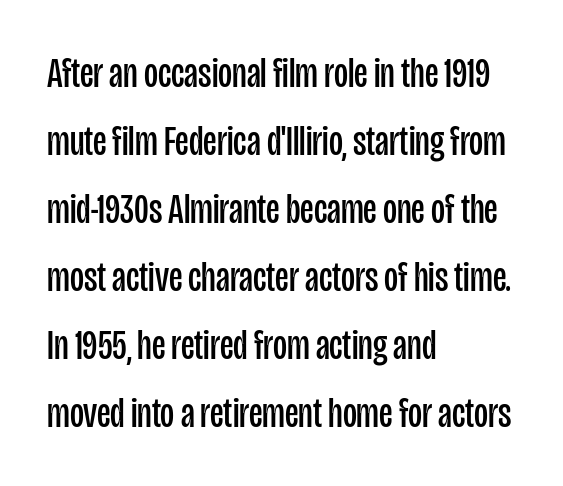
Q: Is the text bold? A: No.
Q: Is the text italic (slanted)? A: No, it is upright.
Q: Is the typeface a serif or a sans-serif typeface? A: Sans-serif.
Q: Is the text underlined? A: No.
Q: How is the paragraph aligned? A: Left-aligned.
Q: Is the spacing between letters normal or unusually wide? A: Normal.
Q: Is the spacing between lines tight, normal or loose? A: Normal.
Q: Width (condensed, normal, or wide)? A: Condensed.
Q: Stroke contrast? A: Low.
Q: x-height? A: Large.
Q: Monospaced? A: No.
